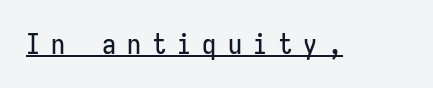
The image shows 28 px condensed sans-serif type, upright, monospaced; set unusually wide letter spacing (+0.4 em), underlined; low stroke contrast and a medium x-height.
